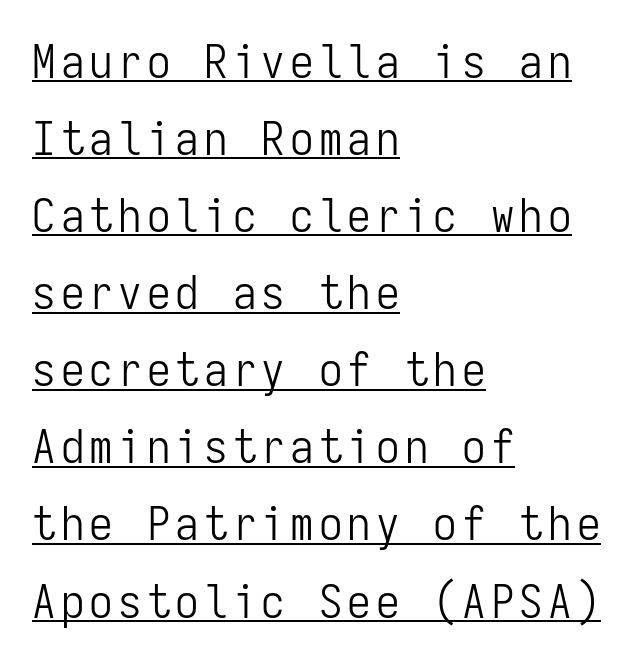
Nothing heavy about these letters — not bold at all. The letters march in equal steps, a hallmark of fixed-pitch type. Left-aligned paragraph, ragged on the right. In terms of letterform style, serifs are entirely absent. Looks like someone drew a line under every word here.
